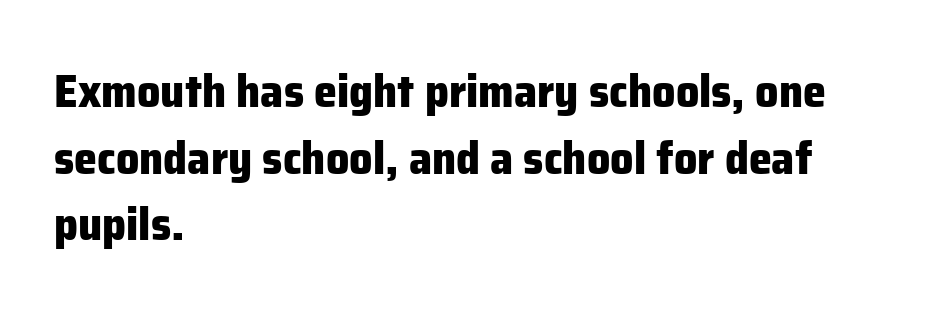
{"serif": "no", "italic": "no", "bold": "yes", "weight": "heavy", "width": "normal", "stroke_contrast": "low", "x_height": "medium", "monospaced": "no", "underline": "no", "align": "left", "line_spacing": "normal", "line_spacing_ratio": 1.45, "letter_spacing": "normal", "letter_spacing_em": 0.0, "glyph_px": 46}
